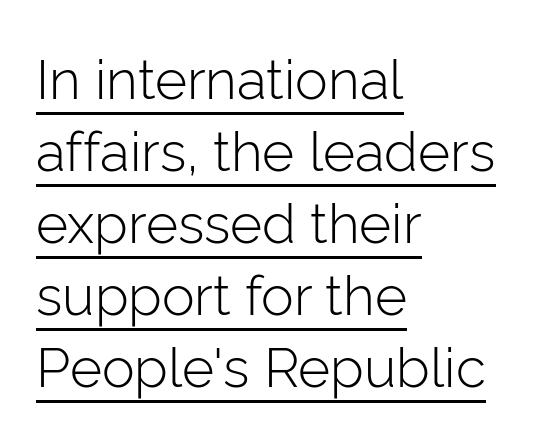
The image shows 55 px light sans-serif type, upright; set left-aligned, normal line spacing (1.31x), normal letter spacing, underlined; low stroke contrast and a medium x-height.
